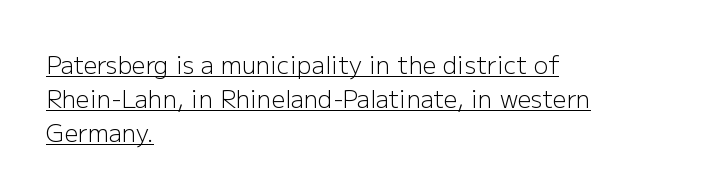
Q: Is the text bold? A: No.
Q: Is the text italic (slanted)? A: No, it is upright.
Q: Is the text underlined? A: Yes.
Q: How is the paragraph aligned? A: Left-aligned.
Q: Is the spacing between letters normal or unusually wide? A: Normal.
Q: Is the spacing between lines tight, normal or loose? A: Normal.
